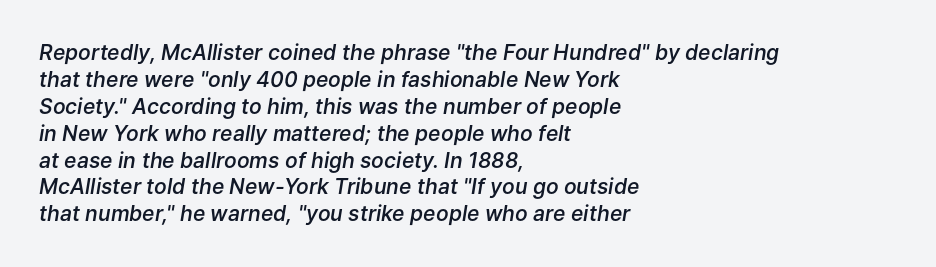
Each row of text sits above clean, open space. Characters are canted at an angle relative to the baseline's perpendicular. Nothing unusual about the tracking: characters are spaced as the font intends. This is the in-between weight designers call semibold or demi. The designer left line spacing at the default. The typesetter chose a ragged-right arrangement here.
